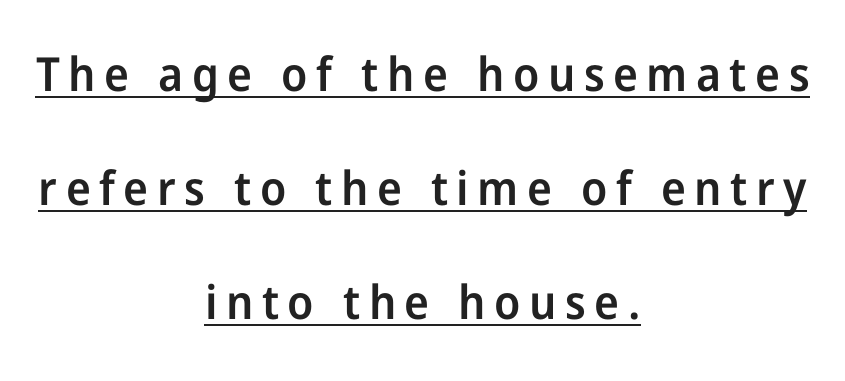
The image shows 47 px semibold sans-serif type, upright; set centered, loose line spacing (2.43x), underlined; low stroke contrast and a medium x-height.
